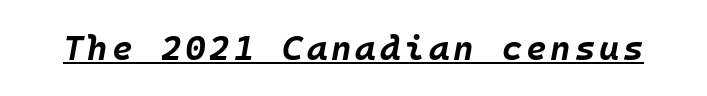
The axis of the letterforms is tilted away from vertical. The font is running at its bold setting. Students, observe the line beneath the letters — that is underlining.
